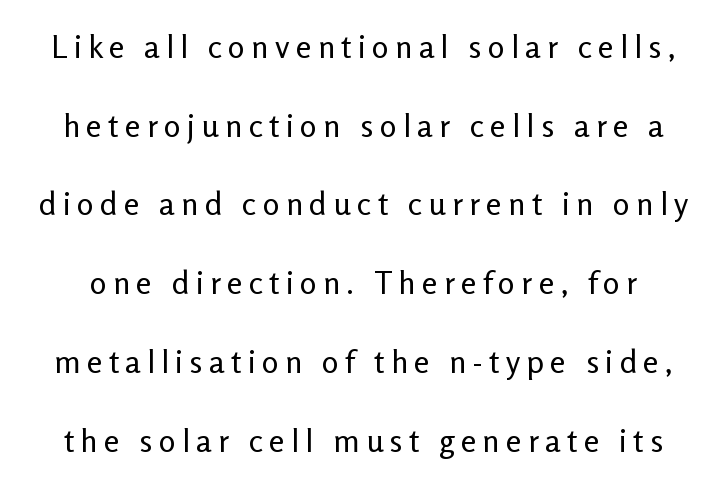
{"serif": "no", "italic": "no", "bold": "no", "weight": "regular", "width": "normal", "stroke_contrast": "low", "x_height": "medium", "monospaced": "no", "underline": "no", "line_spacing": "loose", "line_spacing_ratio": 2.46, "glyph_px": 32}
